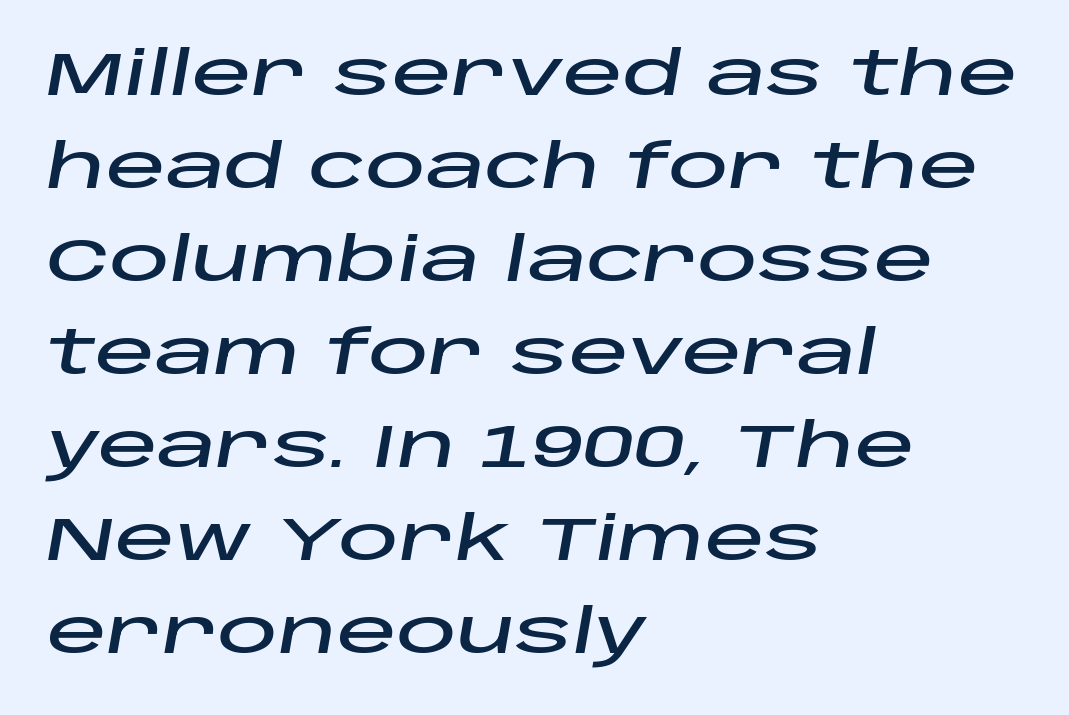
{"italic": "yes", "lean": "right", "slant_degrees": 10, "width": "wide", "stroke_contrast": "low", "x_height": "large", "monospaced": "no", "underline": "no", "align": "left", "line_spacing": "normal", "line_spacing_ratio": 1.55, "letter_spacing": "normal", "letter_spacing_em": 0.0, "glyph_px": 60}
